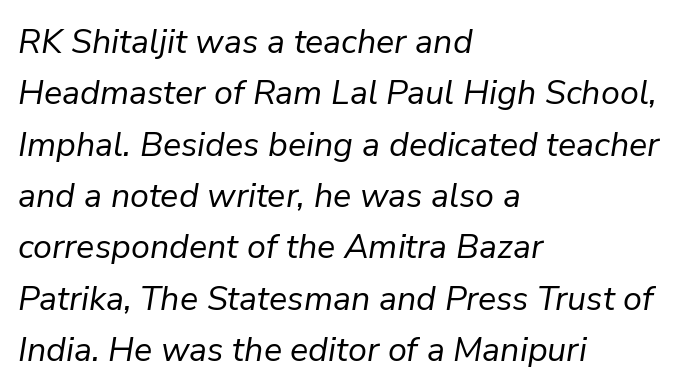
The image shows 34 px regular-weight type, italic (leaning right); set left-aligned, normal line spacing (1.51x), normal letter spacing, not underlined; low stroke contrast and a medium x-height.
